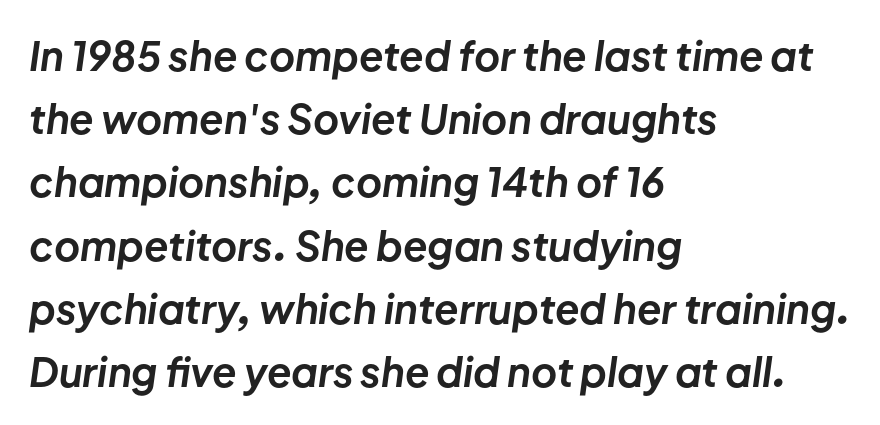
The image shows 40 px bold type, italic (leaning right); set left-aligned, normal line spacing (1.58x), normal letter spacing, not underlined; low stroke contrast and a medium x-height.
